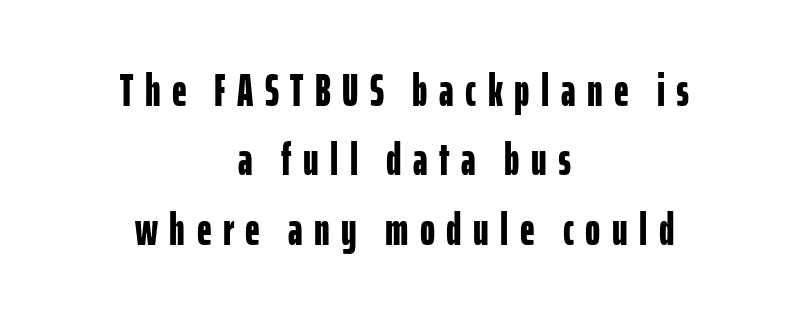
The image shows 46 px bold, condensed sans-serif type, upright; set centered, normal line spacing (1.51x), unusually wide letter spacing (+0.25 em), not underlined; low stroke contrast and a medium x-height.
